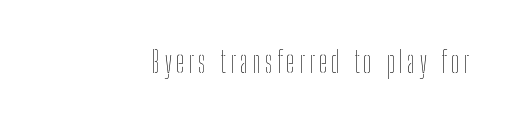
Q: Is the text bold? A: No.
Q: Is the text italic (slanted)? A: No, it is upright.
Q: Is the text underlined? A: No.
Q: How is the paragraph aligned? A: Right-aligned.
Q: Width (condensed, normal, or wide)? A: Condensed.
Q: Stroke contrast? A: Low.
Q: x-height? A: Medium.
Q: Monospaced? A: No.
